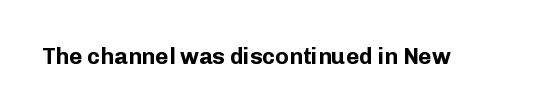
Q: Is the text bold? A: Yes.
Q: Is the text italic (slanted)? A: No, it is upright.
Q: Is the text underlined? A: No.
Q: Is the spacing between letters normal or unusually wide? A: Normal.
